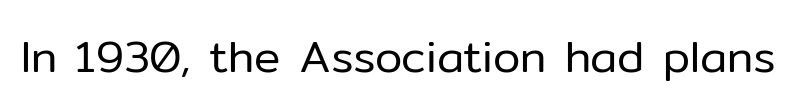
A roman cut, with each character standing at attention. Spacing between characters is what you'd get straight out of the box. A typesetter would call this proportional, since set widths differ per character. Check where the strokes stop: nothing finishes them off — pure sans.
